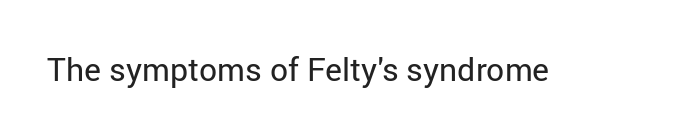
{"serif": "no", "italic": "no", "bold": "no", "weight": "regular", "width": "normal", "stroke_contrast": "low", "x_height": "medium", "monospaced": "no", "underline": "no", "letter_spacing": "normal", "letter_spacing_em": 0.0, "glyph_px": 32}
